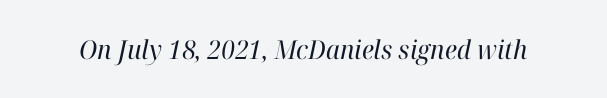
The image shows 26 px text type, italic (leaning right); set normal letter spacing, not underlined.
